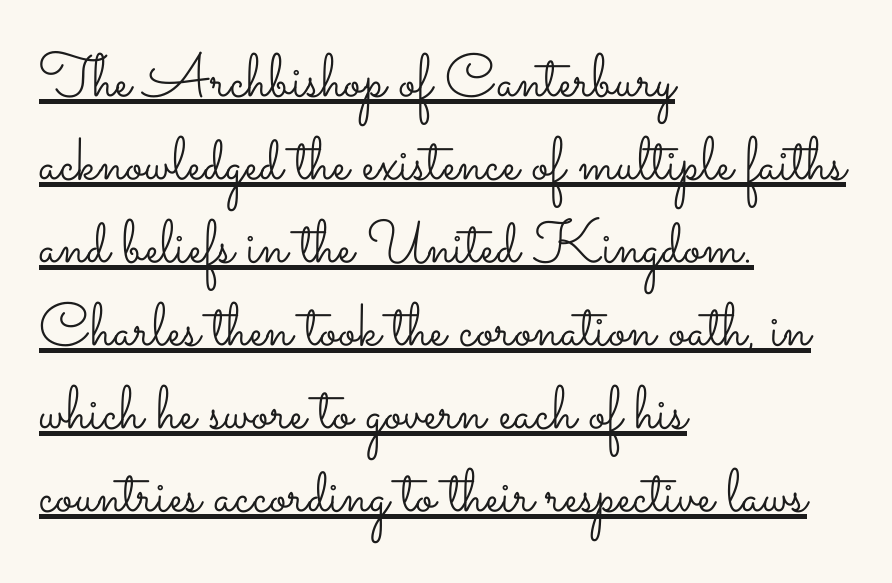
Q: Is the text bold? A: No.
Q: Is the text italic (slanted)? A: Yes.
Q: Is the text underlined? A: Yes.
Q: How is the paragraph aligned? A: Left-aligned.
Q: Is the spacing between letters normal or unusually wide? A: Normal.
Q: Is the spacing between lines tight, normal or loose? A: Normal.
Q: Width (condensed, normal, or wide)? A: Wide.
Q: Stroke contrast? A: Low.
Q: x-height? A: Small.
Q: Monospaced? A: No.
